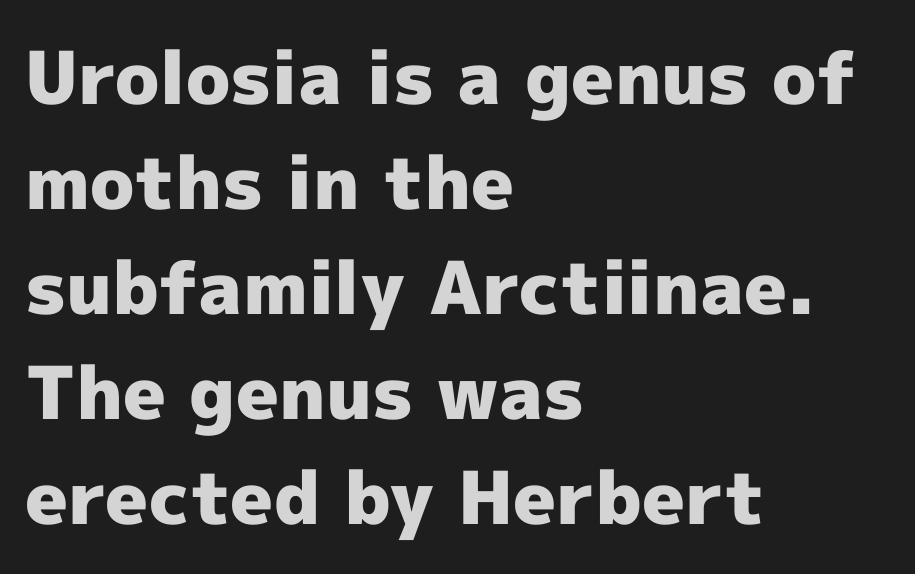
Q: Is the text bold? A: Yes.
Q: Is the text italic (slanted)? A: No, it is upright.
Q: Is the typeface a serif or a sans-serif typeface? A: Sans-serif.
Q: Is the text underlined? A: No.
Q: How is the paragraph aligned? A: Left-aligned.
Q: Is the spacing between letters normal or unusually wide? A: Normal.
Q: Is the spacing between lines tight, normal or loose? A: Normal.
Q: Width (condensed, normal, or wide)? A: Normal.
Q: x-height? A: Medium.
Q: Monospaced? A: No.
